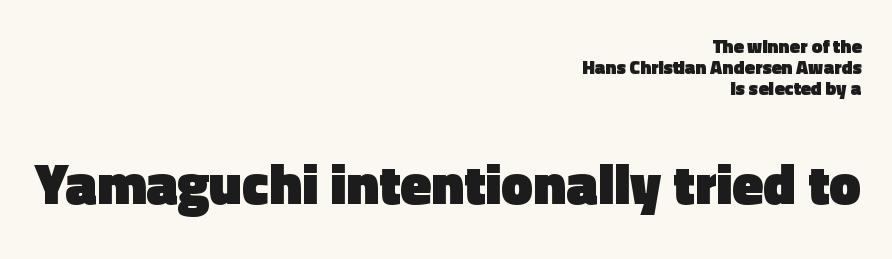
{"serif": "no", "italic": "no", "bold": "yes", "weight": "heavy", "width": "normal", "x_height": "medium", "monospaced": "no", "underline": "no", "align": "right", "line_spacing": "tight", "line_spacing_ratio": 1.1, "letter_spacing": "normal", "letter_spacing_em": 0.0, "larger_block": "second", "size_ratio": 3.0, "glyph_px": 57}
